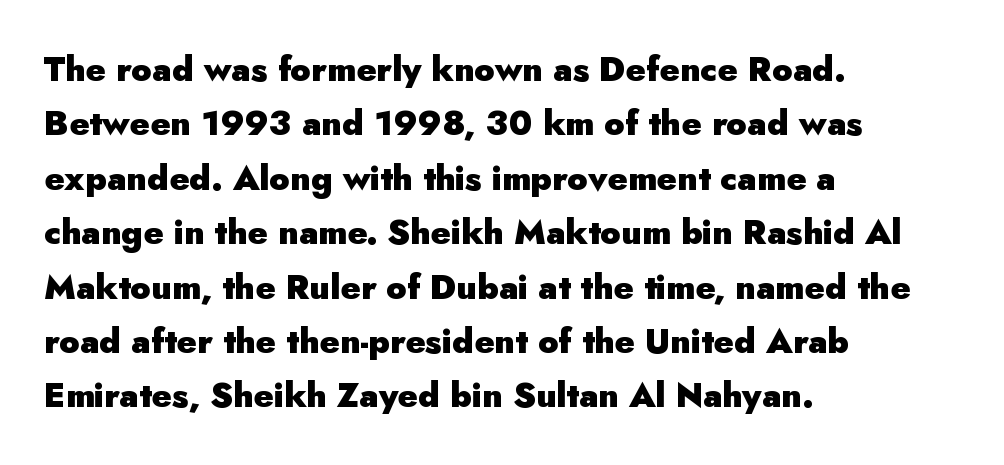
The image shows 34 px heavy sans-serif type, upright; set left-aligned, normal line spacing (1.6x), normal letter spacing, not underlined; low stroke contrast and a small x-height.
